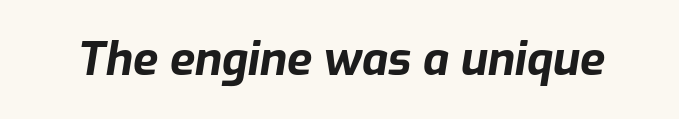
The image shows 46 px bold type, italic (leaning right); set normal letter spacing, not underlined; low stroke contrast and a medium x-height.
